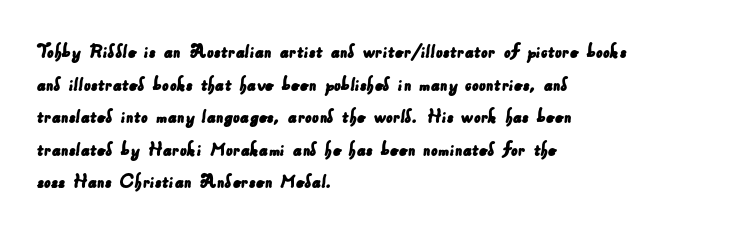
{"underline": "no", "align": "left", "line_spacing": "normal", "line_spacing_ratio": 1.55, "letter_spacing": "normal", "letter_spacing_em": 0.0, "glyph_px": 21}
